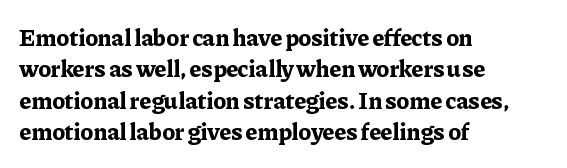
Q: Is the text bold? A: Yes.
Q: Is the text italic (slanted)? A: No, it is upright.
Q: Is the text underlined? A: No.
Q: How is the paragraph aligned? A: Left-aligned.
Q: Is the spacing between letters normal or unusually wide? A: Normal.
Q: Is the spacing between lines tight, normal or loose? A: Normal.
